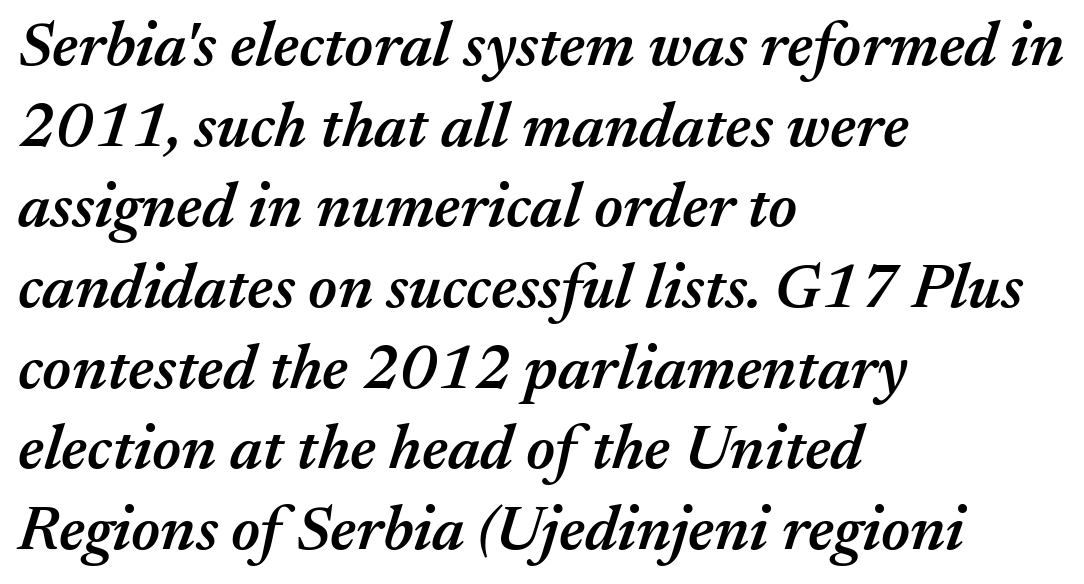
The image shows 63 px semibold type, italic (leaning right); set left-aligned, normal line spacing (1.28x), normal letter spacing, not underlined; medium stroke contrast and a medium x-height.
